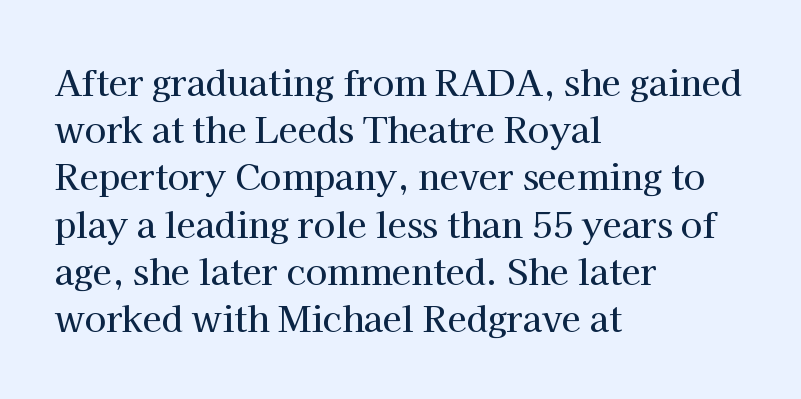
The typesetter chose a ragged-right arrangement here. The line texture is even and compact thanks to regular tracking. Font category for this specimen: serif. The glyphs are unaccompanied by any horizontal stroke below them.
